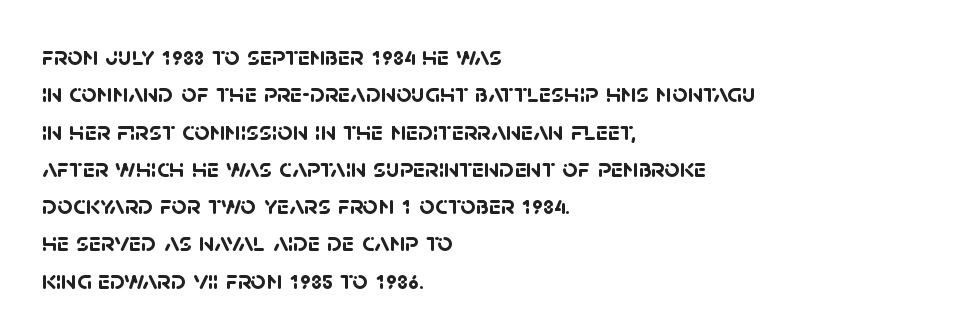
Is there much room between lines? A standard amount, neither cramped nor airy. Tracking value appears to be zero — textbook default spacing. No word sits above an underline. The setting favours the left margin, as ordinary paragraphs usually do. The rendering uses a bold face; every stroke is thick and dark.
